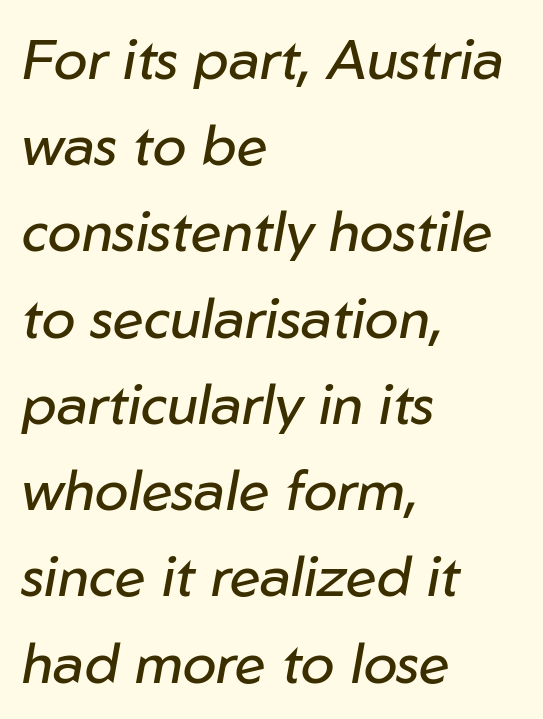
{"italic": "yes", "lean": "right", "slant_degrees": 10, "bold": "no", "weight": "regular", "width": "normal", "stroke_contrast": "low", "x_height": "medium", "monospaced": "no", "underline": "no", "align": "left", "line_spacing": "normal", "line_spacing_ratio": 1.54, "letter_spacing": "normal", "letter_spacing_em": 0.0, "glyph_px": 56}
